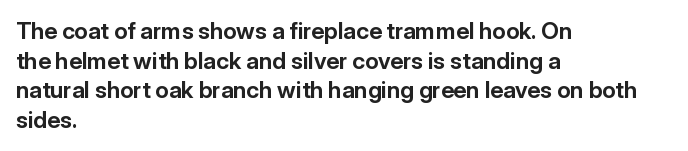
{"italic": "no", "bold": "yes", "underline": "no", "align": "left", "line_spacing": "normal", "line_spacing_ratio": 1.29, "letter_spacing": "normal", "letter_spacing_em": 0.0, "glyph_px": 23}
